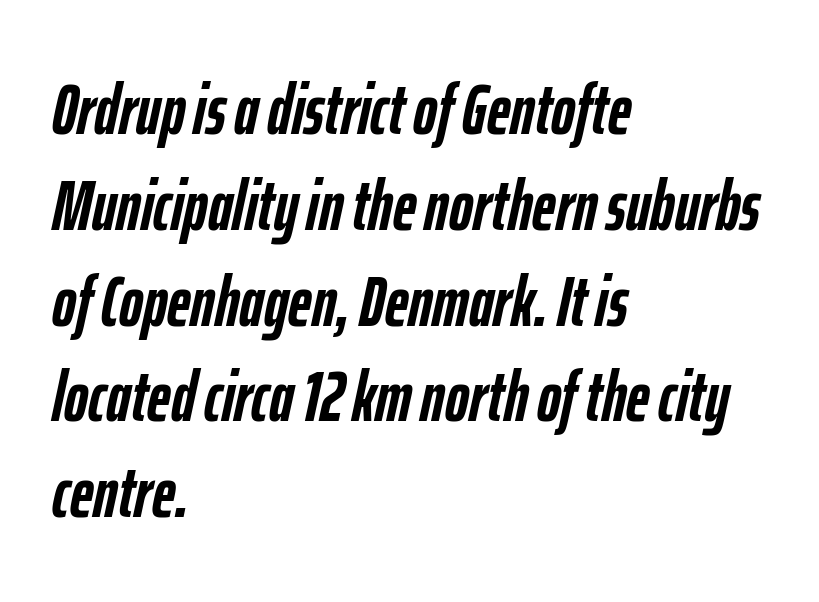
{"italic": "yes", "lean": "right", "slant_degrees": 12, "bold": "yes", "weight": "semibold", "width": "condensed", "stroke_contrast": "low", "x_height": "medium", "monospaced": "no", "underline": "no", "align": "left", "line_spacing": "normal", "line_spacing_ratio": 1.33, "letter_spacing": "normal", "letter_spacing_em": 0.0, "glyph_px": 72}
